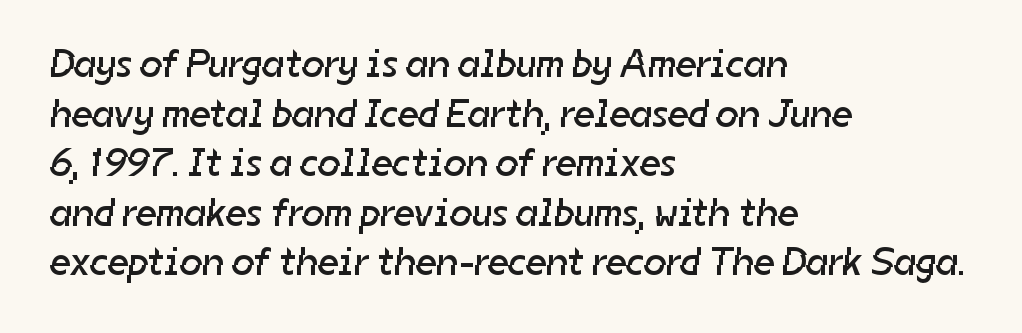
Q: Is the text bold? A: No.
Q: Is the typeface a serif or a sans-serif typeface? A: Sans-serif.
Q: Is the text underlined? A: No.
Q: How is the paragraph aligned? A: Left-aligned.
Q: Is the spacing between letters normal or unusually wide? A: Normal.
Q: Width (condensed, normal, or wide)? A: Normal.
Q: Stroke contrast? A: Low.
Q: x-height? A: Medium.
Q: Monospaced? A: No.
